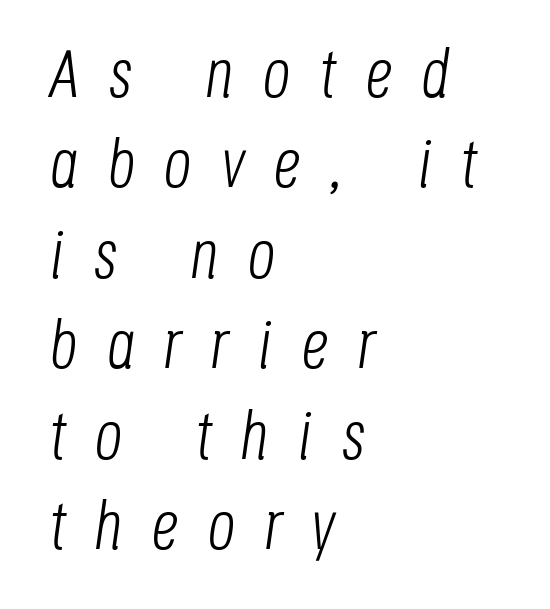
Each letter keeps its own natural width here, so spacing adapts to shape. The tracking jumps out immediately: characters are airy and widely separated. Stroke mass is kept to a normal reading level or below. Rule under the text: the space is simply empty. There's an unmistakable incline to the writing here. Alignment: flush left.
